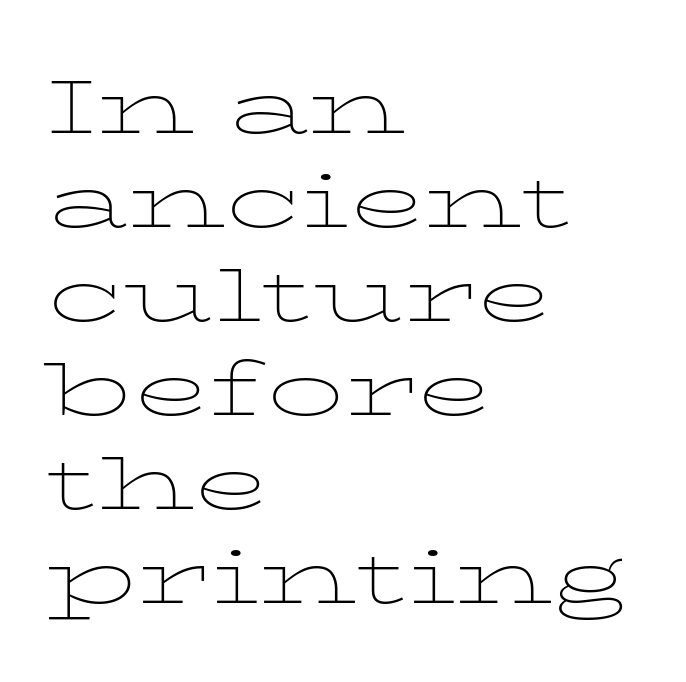
{"serif": "yes", "italic": "no", "bold": "no", "weight": "thin", "width": "wide", "stroke_contrast": "low", "x_height": "medium", "monospaced": "no", "underline": "no", "align": "left", "line_spacing_ratio": 1.22, "letter_spacing": "normal", "letter_spacing_em": 0.0, "glyph_px": 77}
